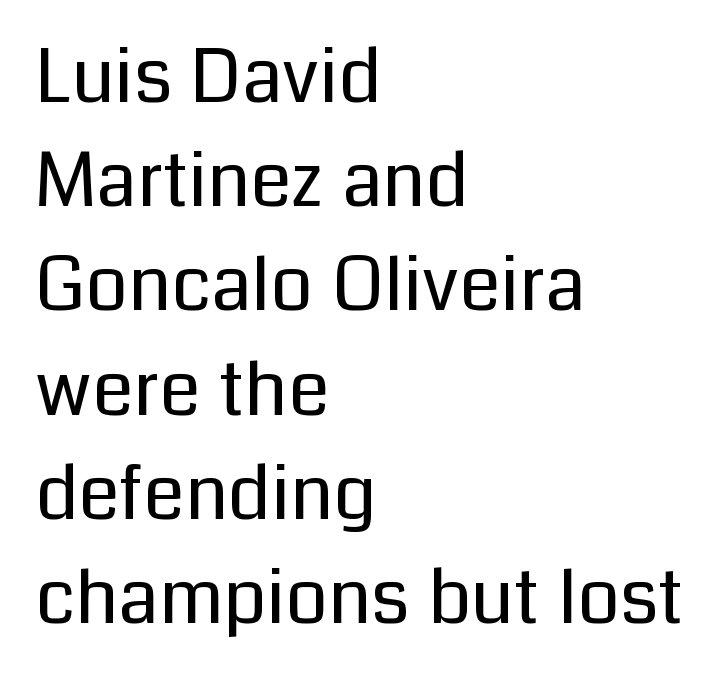
Regarding serifs, this sample does without them. The words here are not underlined. Rows of type keep a routine distance in the vertical direction. These lines were composed using upright roman letters.
